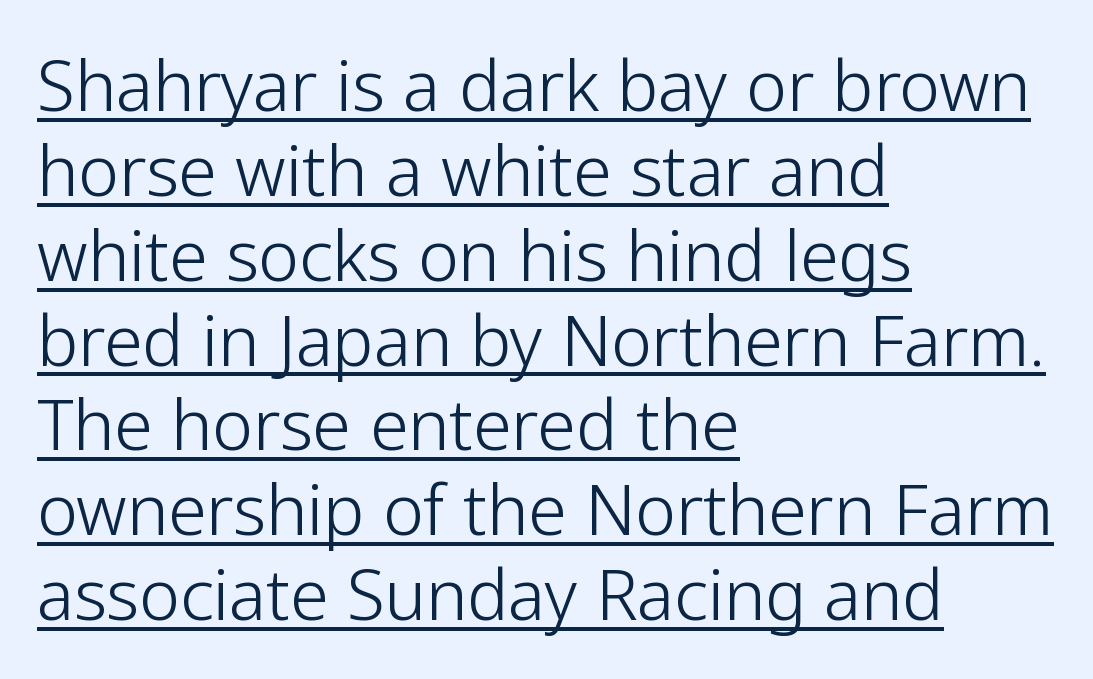
The image shows 69 px light sans-serif type, upright; set left-aligned, line spacing 1.23x, normal letter spacing, underlined; low stroke contrast and a medium x-height.
